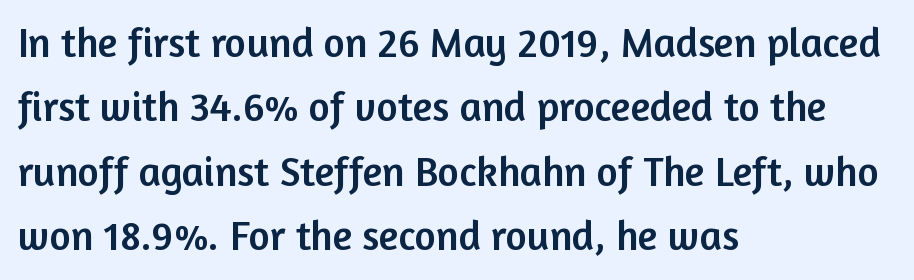
Q: Is the text italic (slanted)? A: No, it is upright.
Q: Is the typeface a serif or a sans-serif typeface? A: Sans-serif.
Q: Is the text underlined? A: No.
Q: How is the paragraph aligned? A: Left-aligned.
Q: Is the spacing between letters normal or unusually wide? A: Normal.
Q: Is the spacing between lines tight, normal or loose? A: Normal.
Q: Width (condensed, normal, or wide)? A: Normal.
Q: Stroke contrast? A: Low.
Q: x-height? A: Medium.
Q: Monospaced? A: No.
